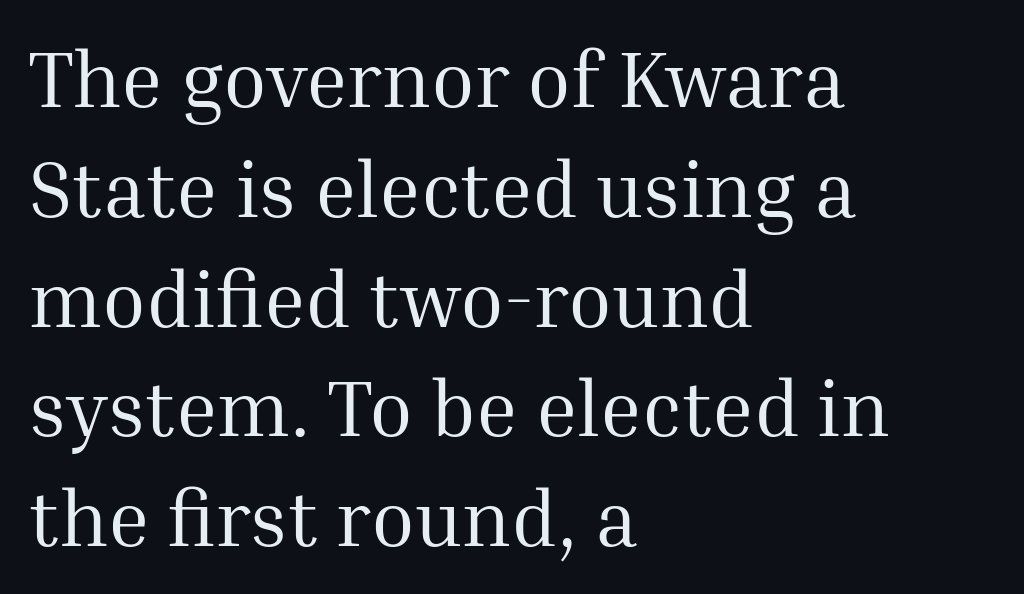
{"serif": "yes", "italic": "no", "bold": "no", "weight": "regular", "width": "normal", "stroke_contrast": "medium", "x_height": "medium", "monospaced": "no", "underline": "no", "align": "left", "line_spacing": "normal", "line_spacing_ratio": 1.39, "letter_spacing": "normal", "letter_spacing_em": 0.0, "glyph_px": 79}
